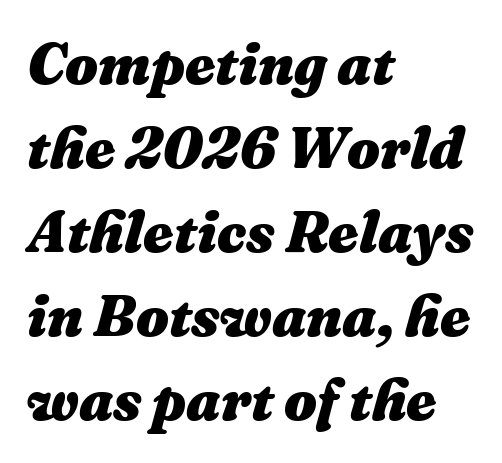
The face used here is proportionally spaced, like ordinary book or web type. Would a proofreader flag this as italicized? Yes. Anything drawn beneath the words? Only blank space. What stands out about the letter spacing? Nothing — it is the standard amount. Horizontal bands of white between lines are of average thickness.
